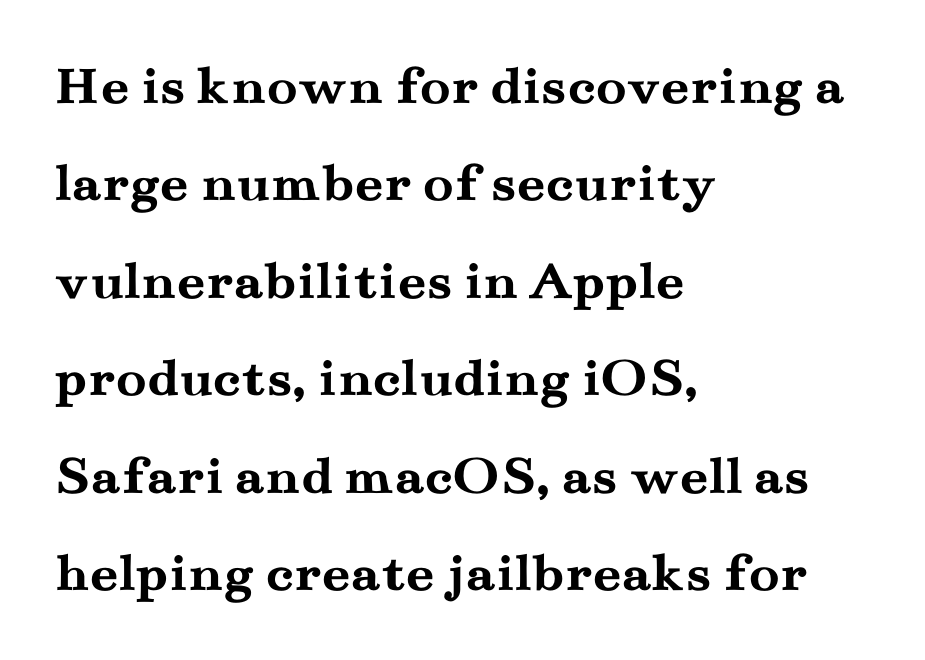
Q: Is the text bold? A: Yes.
Q: Is the text italic (slanted)? A: No, it is upright.
Q: Is the typeface a serif or a sans-serif typeface? A: Serif.
Q: Is the text underlined? A: No.
Q: How is the paragraph aligned? A: Left-aligned.
Q: Is the spacing between letters normal or unusually wide? A: Normal.
Q: Width (condensed, normal, or wide)? A: Wide.
Q: Stroke contrast? A: Medium.
Q: x-height? A: Small.
Q: Monospaced? A: No.
